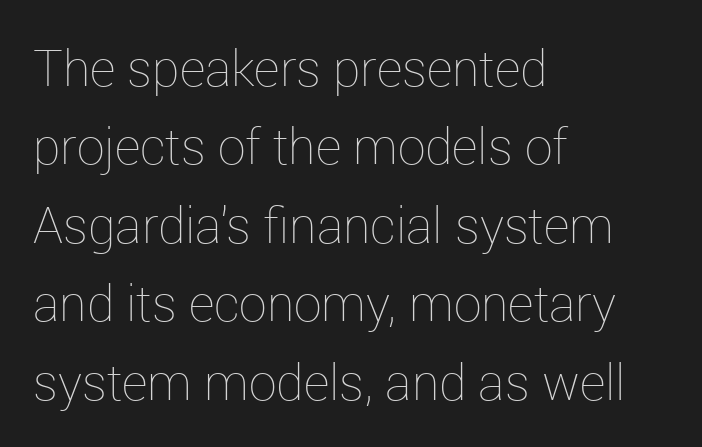
{"italic": "no", "bold": "no", "weight": "thin", "width": "normal", "stroke_contrast": "low", "x_height": "medium", "monospaced": "no", "underline": "no", "align": "left", "line_spacing": "normal", "line_spacing_ratio": 1.57, "letter_spacing": "normal", "letter_spacing_em": 0.0, "glyph_px": 50}
